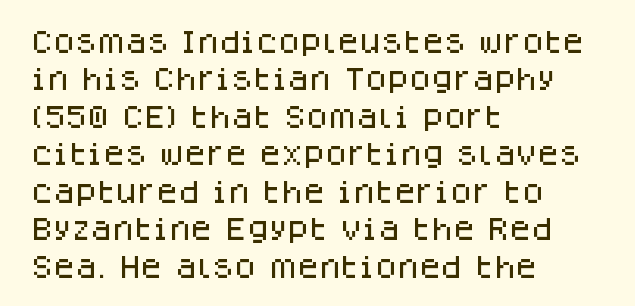
The rendering anchors every line to the left-hand side. The vertical gap from one line to the next is medium. The letterforms sit shoulder to shoulder at normal distance. Lines of text with bare space underneath. This is roman type, the default non-slanted kind.
